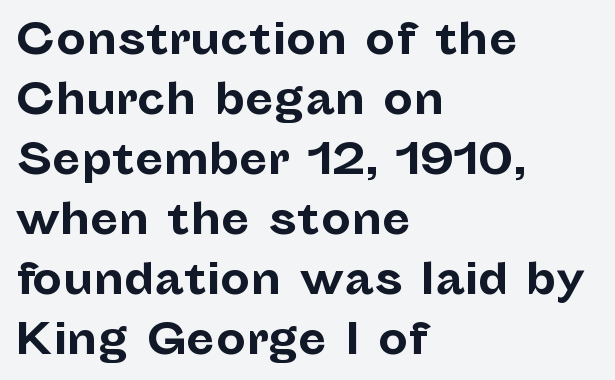
Q: Is the text bold? A: Yes.
Q: Is the text italic (slanted)? A: No, it is upright.
Q: Is the typeface a serif or a sans-serif typeface? A: Sans-serif.
Q: Is the text underlined? A: No.
Q: How is the paragraph aligned? A: Left-aligned.
Q: Is the spacing between letters normal or unusually wide? A: Normal.
Q: Is the spacing between lines tight, normal or loose? A: Normal.
Q: Width (condensed, normal, or wide)? A: Normal.
Q: Stroke contrast? A: Low.
Q: x-height? A: Medium.
Q: Monospaced? A: No.
